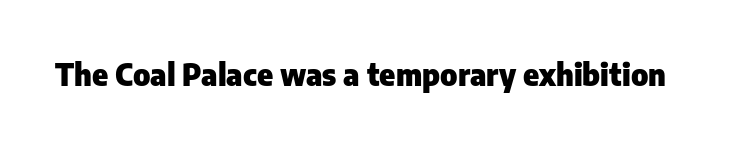
A typesetter would call this proportional, since set widths differ per character. Rule under the text: the space is simply empty. Nope, no serifs anywhere on these letters. Does the lettering tilt? It doesn't — this is upright. Spacing between characters is what you'd get straight out of the box. Emphasis by weight is at full strength: bold.
